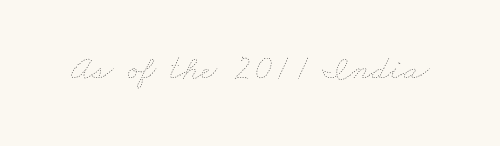
The image shows 35 px thin, wide type; set normal letter spacing, not underlined; low stroke contrast and a small x-height.
